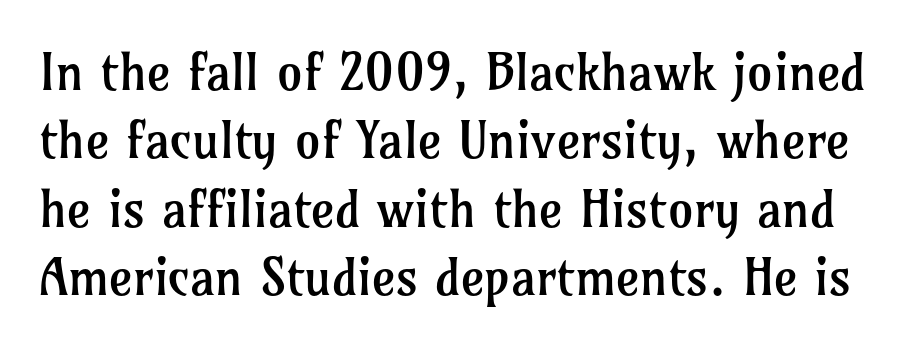
The image shows 51 px regular-weight serif type, upright; set normal line spacing (1.34x), normal letter spacing, not underlined; low stroke contrast and a medium x-height.
